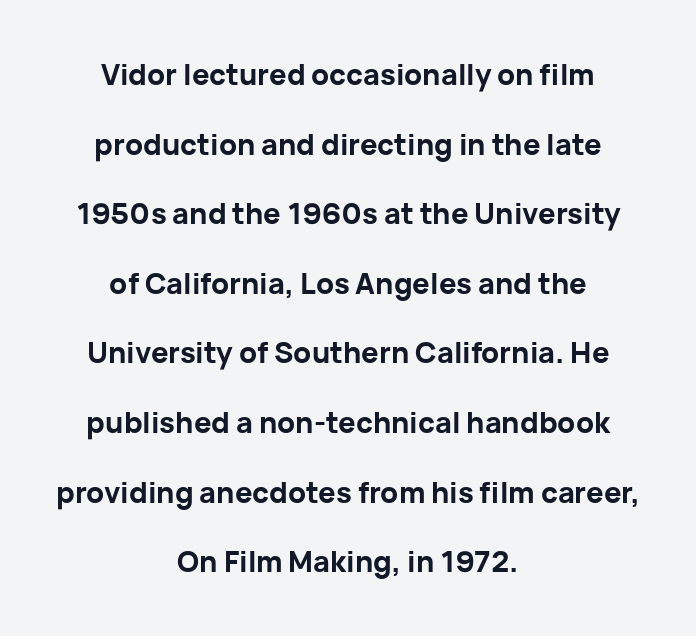
The designer dialed line spacing up above the default. As a designer I'd log this as weight 700, bold. In CSS terms this would be text-align: center. This is roman type, the default non-slanted kind.
